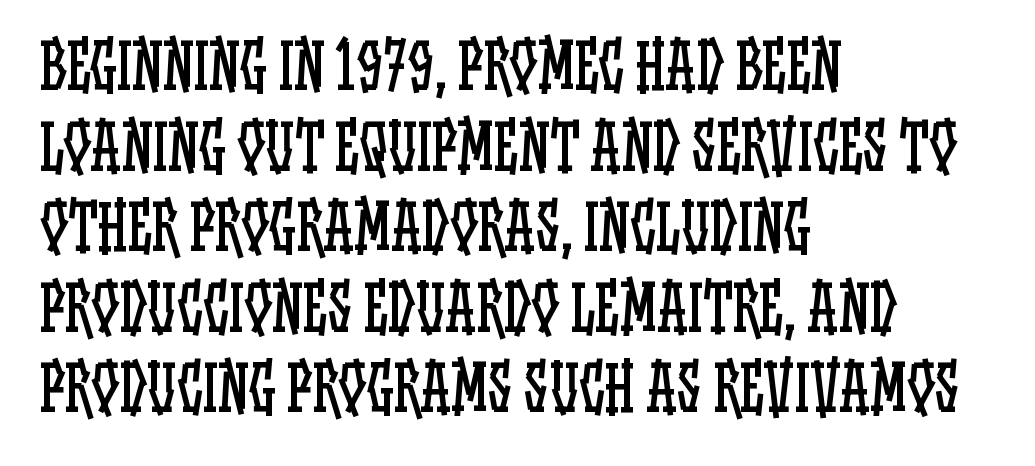
The image shows 62 px regular-weight, condensed type, upright; set left-aligned, normal line spacing (1.3x), normal letter spacing, not underlined; low stroke contrast and a large x-height.
